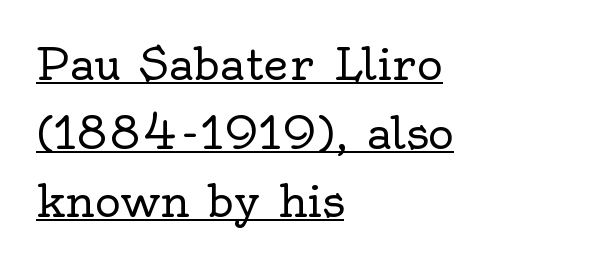
{"serif": "yes", "italic": "no", "bold": "no", "weight": "regular", "width": "normal", "x_height": "small", "monospaced": "no", "underline": "yes", "align": "left", "line_spacing": "normal", "line_spacing_ratio": 1.56, "letter_spacing": "normal", "letter_spacing_em": 0.0, "glyph_px": 44}
